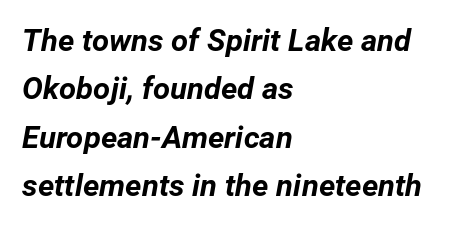
Underlining? Definitely not there. The face used here is proportionally spaced, like ordinary book or web type. No extra tracking has been applied to these lines. Notice how thick the strokes are: this is what a full bold looks like.
